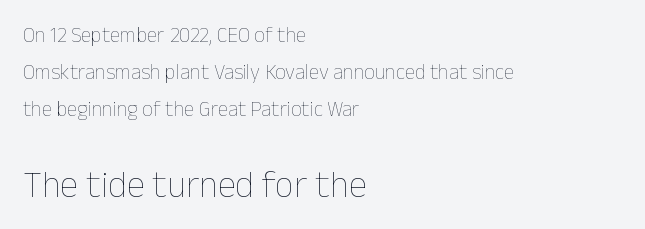
{"italic": "no", "bold": "no", "weight": "thin", "width": "normal", "stroke_contrast": "low", "x_height": "medium", "monospaced": "no", "underline": "no", "align": "left", "line_spacing_ratio": 1.76, "letter_spacing": "normal", "letter_spacing_em": 0.0, "larger_block": "second", "size_ratio": 1.76, "glyph_px": 37}
